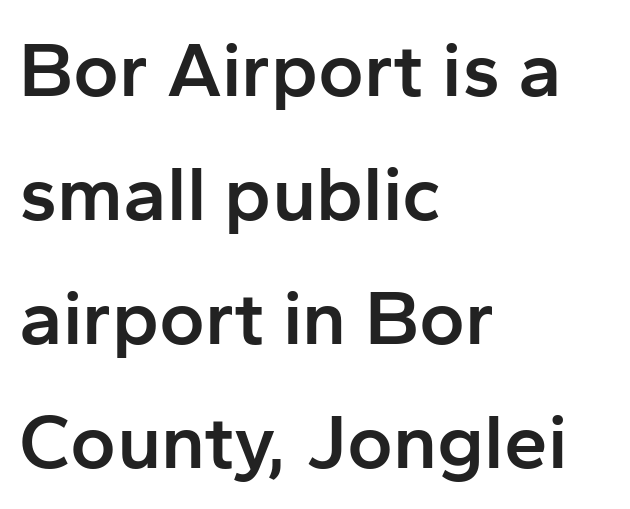
{"serif": "no", "italic": "no", "bold": "semi", "weight": "semibold", "width": "normal", "stroke_contrast": "low", "x_height": "medium", "monospaced": "no", "underline": "no", "align": "left", "line_spacing": "normal", "line_spacing_ratio": 1.59, "letter_spacing": "normal", "letter_spacing_em": 0.0, "glyph_px": 78}
